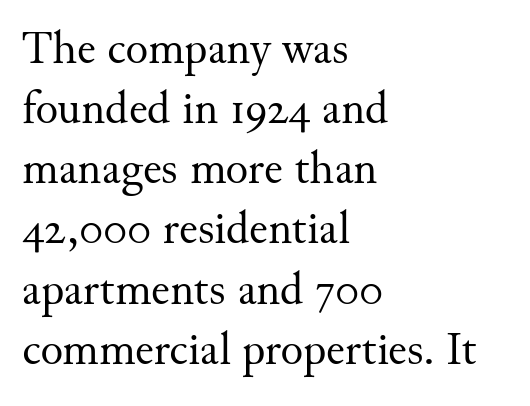
{"serif": "yes", "italic": "no", "bold": "no", "weight": "regular", "width": "normal", "stroke_contrast": "medium", "x_height": "small", "monospaced": "no", "underline": "no", "align": "left", "line_spacing": "normal", "line_spacing_ratio": 1.28, "letter_spacing": "normal", "letter_spacing_em": 0.0, "glyph_px": 47}
